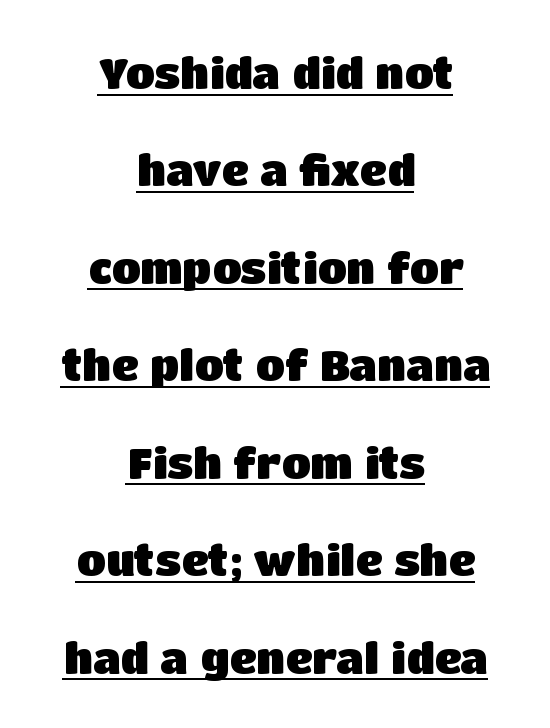
The passage shown stacks its lines with a broad gap. Varying glyph widths throughout — classic text-font behaviour. Vertical strokes here are truly vertical. Underline: present. The font is running at its bold setting. Serifs: no, the terminals of the letterforms are clean.
